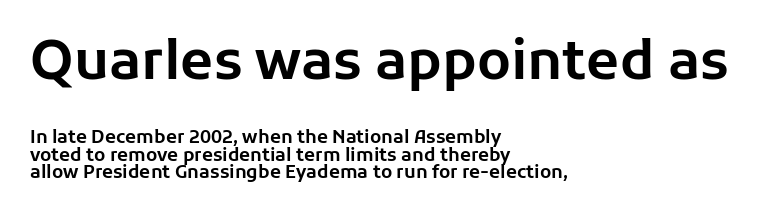
Q: Is the text italic (slanted)? A: No, it is upright.
Q: Is the typeface a serif or a sans-serif typeface? A: Sans-serif.
Q: Is the text underlined? A: No.
Q: How is the paragraph aligned? A: Left-aligned.
Q: Is the spacing between letters normal or unusually wide? A: Normal.
Q: Is the spacing between lines tight, normal or loose? A: Tight.
Q: Which block of text is set in a larger size, the first (top) or the second (bottom)? A: The first (top) one.
Q: Width (condensed, normal, or wide)? A: Normal.
Q: Stroke contrast? A: Low.
Q: x-height? A: Medium.
Q: Monospaced? A: No.
